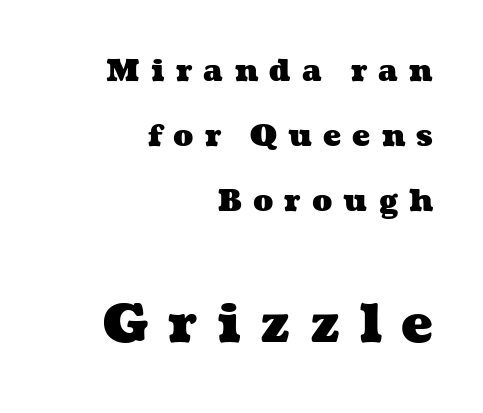
The image shows 53 px heavy, wide type; set right-aligned, loose line spacing (2.16x), unusually wide letter spacing (+0.37 em), not underlined; the second (bottom) block is 1.77x larger; medium stroke contrast and a medium x-height.
